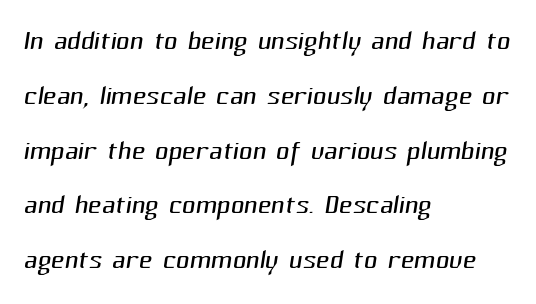
Q: Is the text bold? A: No.
Q: Is the typeface a serif or a sans-serif typeface? A: Sans-serif.
Q: Is the text underlined? A: No.
Q: How is the paragraph aligned? A: Left-aligned.
Q: Is the spacing between letters normal or unusually wide? A: Normal.
Q: Is the spacing between lines tight, normal or loose? A: Normal.
Q: Width (condensed, normal, or wide)? A: Normal.
Q: Stroke contrast? A: Medium.
Q: x-height? A: Medium.
Q: Monospaced? A: No.
